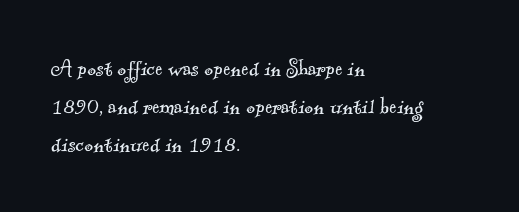
Ink coverage per letter is moderate at most. Descender tails drop into unmarked territory. The line-height multiplier appears to be the usual default. Is the block centered? No — it sits flush against the left margin.
